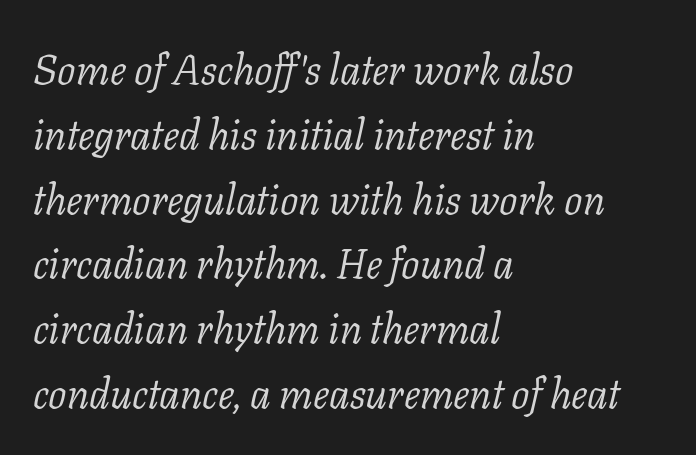
Q: Is the text bold? A: No.
Q: Is the text italic (slanted)? A: Yes, it leans right by about 11 degrees.
Q: Is the typeface a serif or a sans-serif typeface? A: Serif.
Q: Is the text underlined? A: No.
Q: How is the paragraph aligned? A: Left-aligned.
Q: Is the spacing between letters normal or unusually wide? A: Normal.
Q: Is the spacing between lines tight, normal or loose? A: Normal.
Q: Width (condensed, normal, or wide)? A: Normal.
Q: Stroke contrast? A: Low.
Q: x-height? A: Medium.
Q: Monospaced? A: No.
